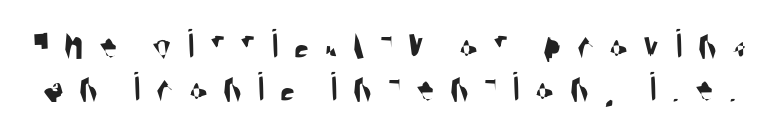
The image shows 43 px condensed sans-serif type; set tight line spacing (1.01x), unusually wide letter spacing (+0.36 em), not underlined; medium stroke contrast and a large x-height.
